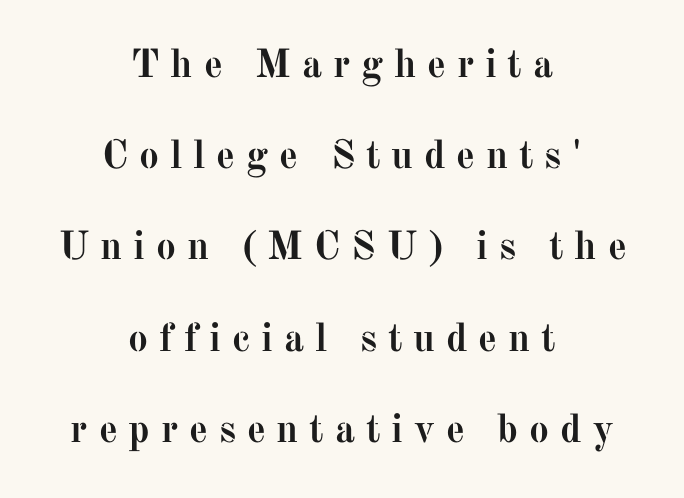
{"serif": "yes", "italic": "no", "bold": "yes", "weight": "semibold", "width": "normal", "stroke_contrast": "medium", "x_height": "medium", "monospaced": "no", "underline": "no", "align": "center", "line_spacing": "loose", "line_spacing_ratio": 2.28, "letter_spacing": "wide", "letter_spacing_em": 0.27, "glyph_px": 40}
